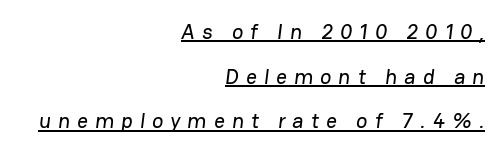
The image shows 21 px text type; set right-aligned, loose line spacing (2.13x), unusually wide letter spacing (+0.34 em), underlined.
